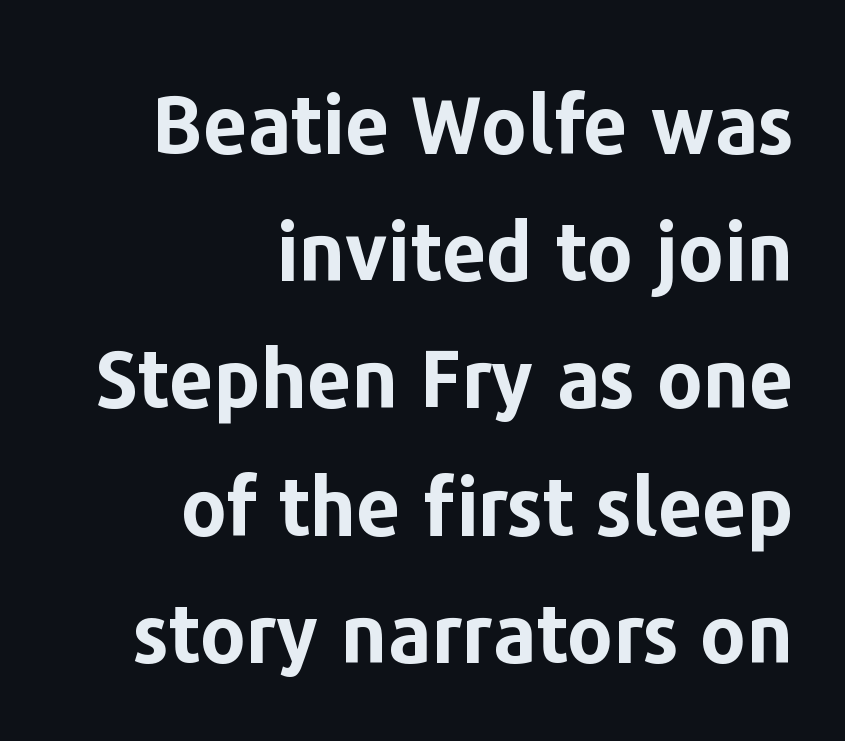
Q: Is the text bold? A: Yes.
Q: Is the text italic (slanted)? A: No, it is upright.
Q: Is the typeface a serif or a sans-serif typeface? A: Sans-serif.
Q: Is the text underlined? A: No.
Q: How is the paragraph aligned? A: Right-aligned.
Q: Is the spacing between letters normal or unusually wide? A: Normal.
Q: Is the spacing between lines tight, normal or loose? A: Normal.
Q: Width (condensed, normal, or wide)? A: Normal.
Q: Stroke contrast? A: Low.
Q: x-height? A: Medium.
Q: Monospaced? A: No.
